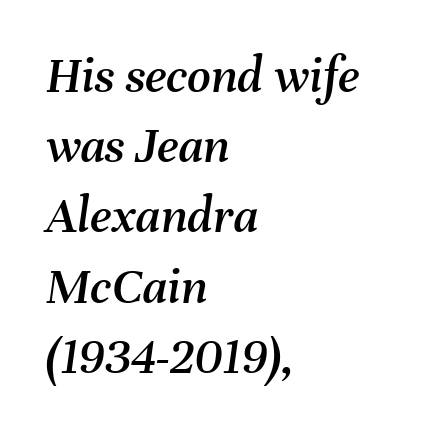
Q: Is the text italic (slanted)? A: Yes, it leans right by about 8 degrees.
Q: Is the text underlined? A: No.
Q: How is the paragraph aligned? A: Left-aligned.
Q: Is the spacing between letters normal or unusually wide? A: Normal.
Q: Is the spacing between lines tight, normal or loose? A: Normal.
Q: Width (condensed, normal, or wide)? A: Normal.
Q: Stroke contrast? A: Medium.
Q: x-height? A: Medium.
Q: Monospaced? A: No.
